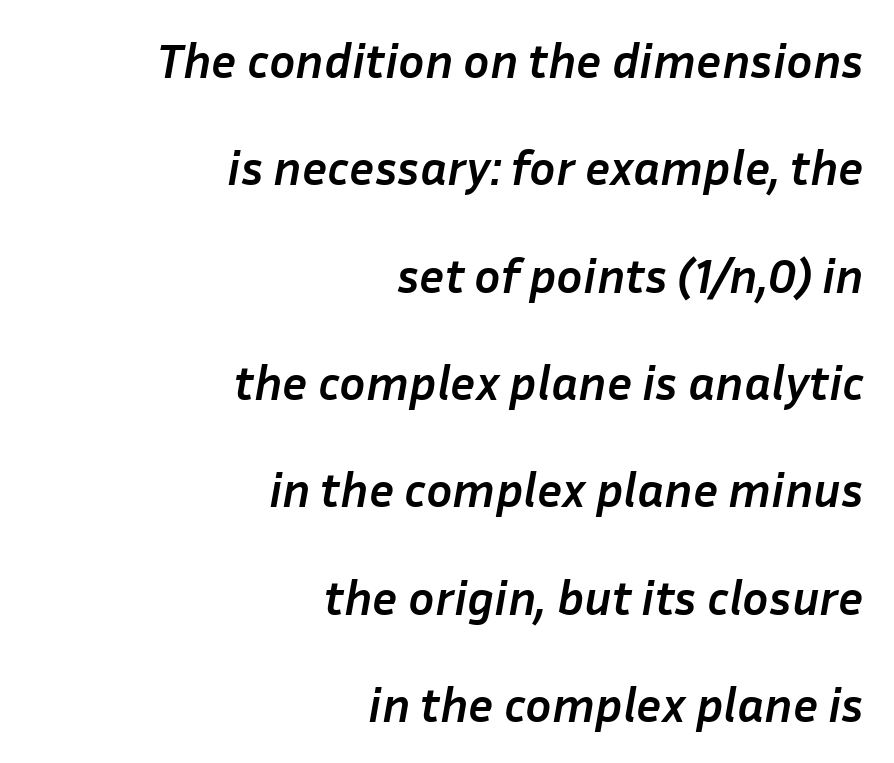
The image shows 49 px semibold type, italic (leaning right); set right-aligned, loose line spacing (2.19x), normal letter spacing, not underlined; low stroke contrast and a medium x-height.
